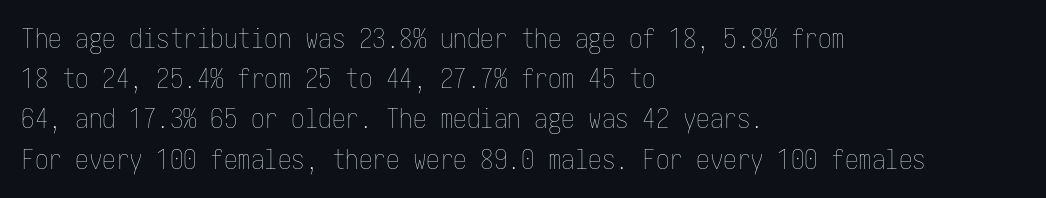
Q: Is the text bold? A: No.
Q: Is the text italic (slanted)? A: No, it is upright.
Q: Is the text underlined? A: No.
Q: How is the paragraph aligned? A: Left-aligned.
Q: Is the spacing between letters normal or unusually wide? A: Normal.
Q: Is the spacing between lines tight, normal or loose? A: Normal.
